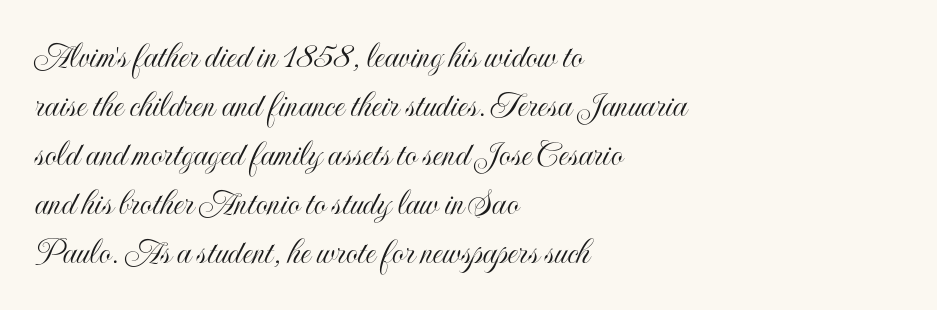
Q: Is the text italic (slanted)? A: Yes.
Q: Is the text underlined? A: No.
Q: How is the paragraph aligned? A: Left-aligned.
Q: Is the spacing between letters normal or unusually wide? A: Normal.
Q: Is the spacing between lines tight, normal or loose? A: Normal.
Q: Width (condensed, normal, or wide)? A: Condensed.
Q: x-height? A: Small.
Q: Monospaced? A: No.
